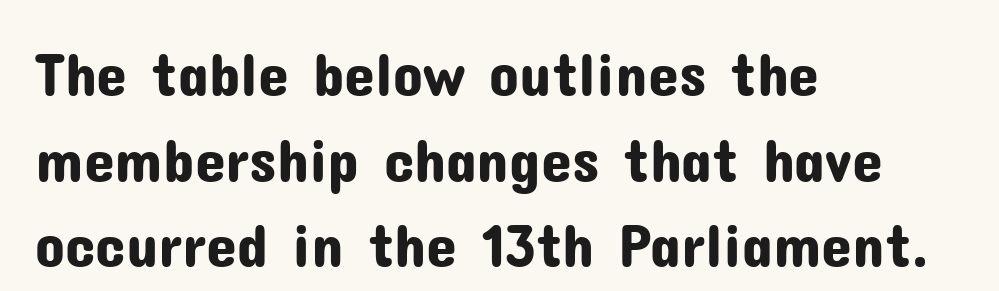
{"serif": "no", "italic": "no", "width": "normal", "stroke_contrast": "low", "x_height": "medium", "monospaced": "no", "underline": "no", "align": "left", "line_spacing": "normal", "line_spacing_ratio": 1.38, "letter_spacing": "normal", "letter_spacing_em": 0.0, "glyph_px": 62}
